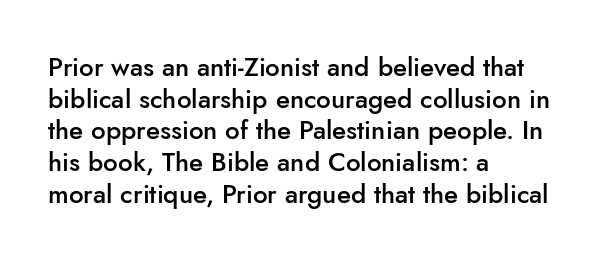
{"italic": "no", "bold": "semi", "underline": "no", "align": "left", "line_spacing_ratio": 1.22, "letter_spacing": "normal", "letter_spacing_em": 0.0, "glyph_px": 26}
